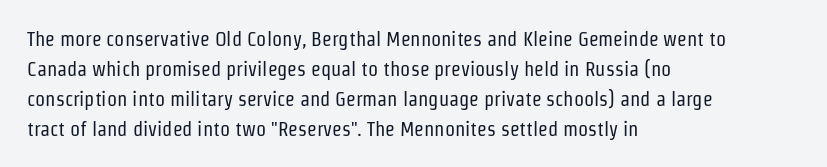
Q: Is the text bold? A: No.
Q: Is the text italic (slanted)? A: No, it is upright.
Q: Is the text underlined? A: No.
Q: How is the paragraph aligned? A: Left-aligned.
Q: Is the spacing between letters normal or unusually wide? A: Normal.
Q: Is the spacing between lines tight, normal or loose? A: Normal.
